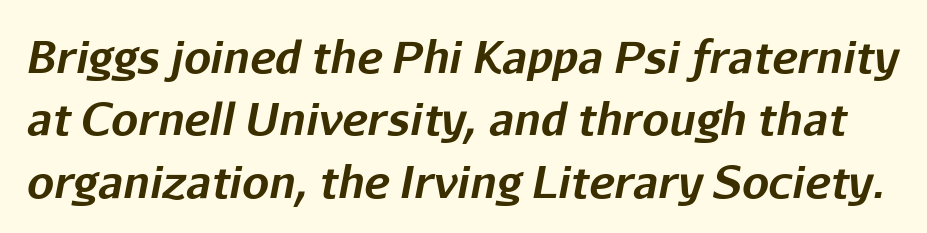
{"italic": "yes", "lean": "right", "slant_degrees": 11, "bold": "yes", "weight": "bold", "width": "normal", "stroke_contrast": "low", "x_height": "medium", "monospaced": "no", "underline": "no", "line_spacing": "normal", "line_spacing_ratio": 1.45, "letter_spacing": "normal", "letter_spacing_em": 0.0, "glyph_px": 43}
